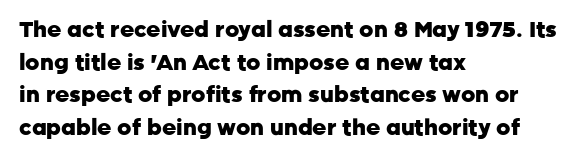
{"italic": "no", "bold": "yes", "underline": "no", "align": "left", "line_spacing": "normal", "line_spacing_ratio": 1.48, "letter_spacing": "normal", "letter_spacing_em": 0.0, "glyph_px": 22}
